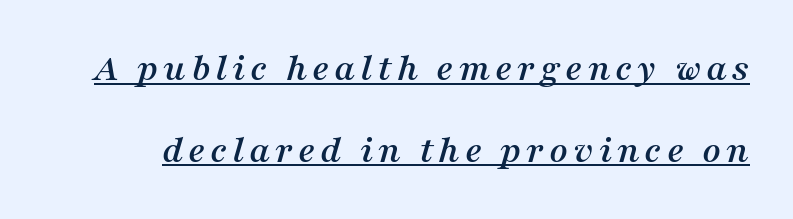
The rendered words wear a rule along their underside. In terms of posture, this sample is oblique. Reading down the column, the eye jumps a long way to each next line. Serif or sans? Serif — the stroke terminals have little feet. Each letter keeps its own natural width here, so spacing adapts to shape.
